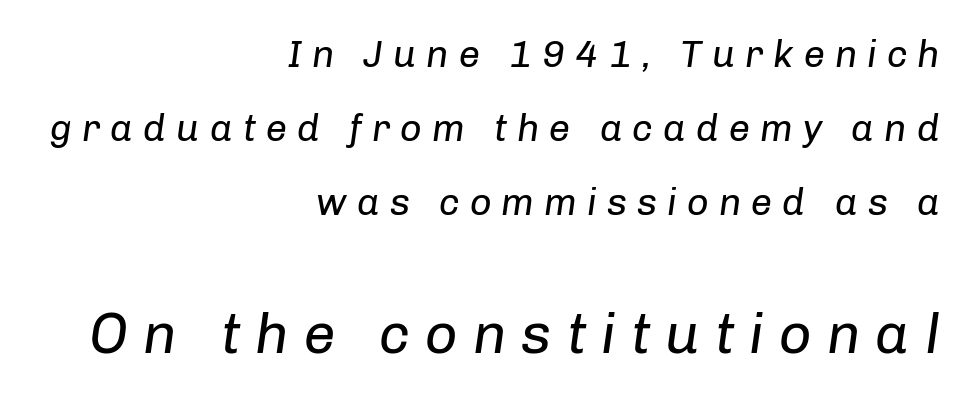
{"italic": "yes", "lean": "right", "slant_degrees": 8, "bold": "no", "weight": "regular", "width": "normal", "stroke_contrast": "low", "x_height": "medium", "monospaced": "no", "underline": "no", "align": "right", "line_spacing": "loose", "line_spacing_ratio": 1.95, "letter_spacing": "wide", "letter_spacing_em": 0.26, "larger_block": "second", "size_ratio": 1.5, "glyph_px": 57}
